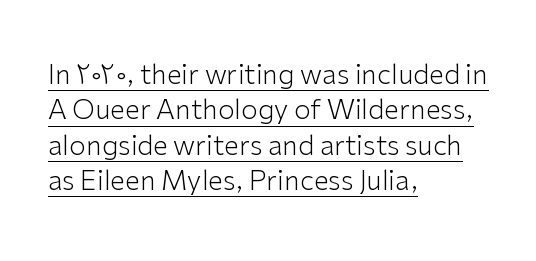
{"italic": "no", "bold": "no", "underline": "yes", "align": "left", "line_spacing": "normal", "line_spacing_ratio": 1.31, "letter_spacing": "normal", "letter_spacing_em": 0.0, "glyph_px": 27}
